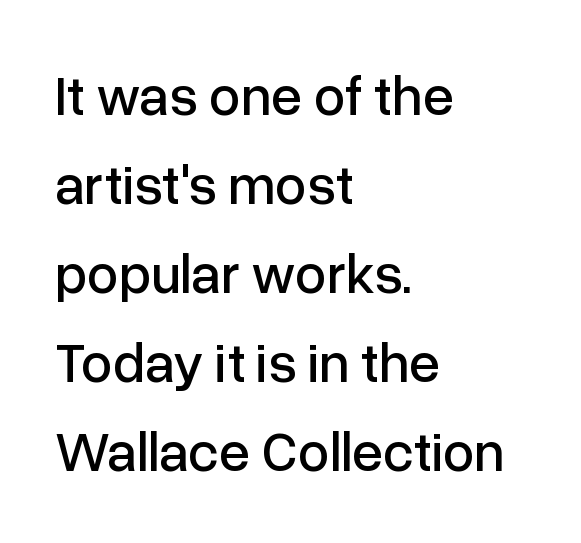
The rows are spaced the way most documents space them. Beneath every word, the page is bare. Is there any slant? The stems are plumb. Do the characters align in a grid? No, the font is proportional. In CSS terms this would be text-align: left. A sans-serif font was chosen for this passage.
